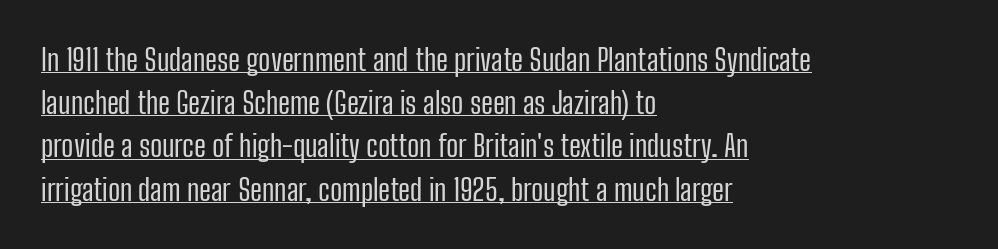
The image shows 30 px regular-weight, condensed sans-serif type, upright; set left-aligned, normal line spacing (1.44x), normal letter spacing, underlined; low stroke contrast and a medium x-height.
